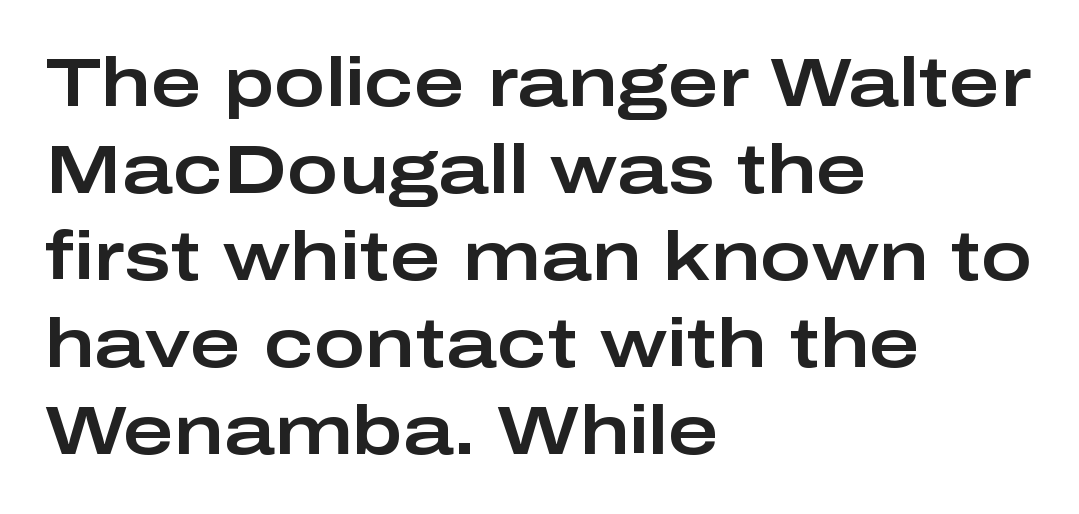
The image shows 69 px wide sans-serif type, upright; set left-aligned, normal line spacing (1.26x), normal letter spacing, not underlined; low stroke contrast and a medium x-height.
